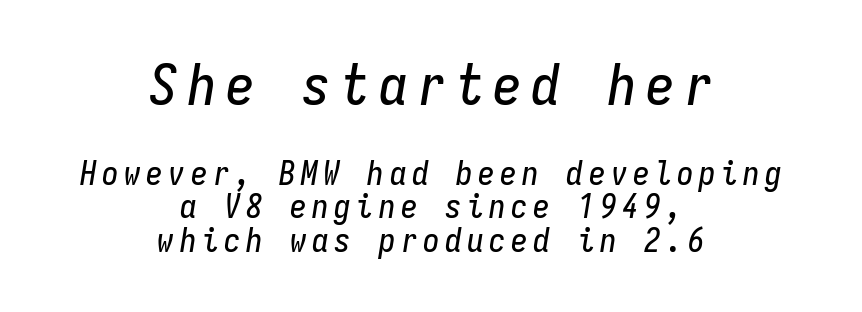
{"italic": "yes", "lean": "right", "slant_degrees": 9, "width": "condensed", "stroke_contrast": "low", "x_height": "medium", "monospaced": "yes", "underline": "no", "align": "center", "line_spacing": "tight", "line_spacing_ratio": 1.01, "larger_block": "first", "size_ratio": 1.73, "glyph_px": 57}
